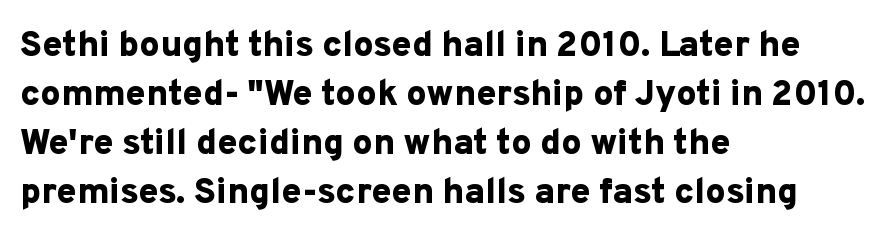
Q: Is the text bold? A: Yes.
Q: Is the text italic (slanted)? A: No, it is upright.
Q: Is the typeface a serif or a sans-serif typeface? A: Sans-serif.
Q: Is the text underlined? A: No.
Q: How is the paragraph aligned? A: Left-aligned.
Q: Is the spacing between letters normal or unusually wide? A: Normal.
Q: Is the spacing between lines tight, normal or loose? A: Normal.
Q: Width (condensed, normal, or wide)? A: Normal.
Q: Stroke contrast? A: Low.
Q: x-height? A: Medium.
Q: Monospaced? A: No.
